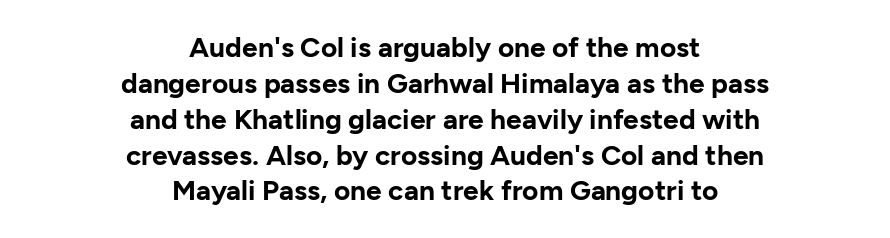
{"serif": "no", "italic": "no", "bold": "yes", "weight": "bold", "width": "normal", "stroke_contrast": "low", "x_height": "medium", "monospaced": "no", "underline": "no", "align": "center", "line_spacing": "normal", "line_spacing_ratio": 1.28, "letter_spacing": "normal", "letter_spacing_em": 0.0, "glyph_px": 28}
